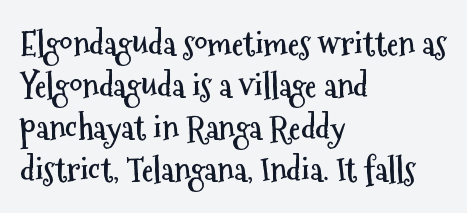
Bold? Absolutely — the strokes are thick and heavy. Quick note: interline space is typical. Teacher's note: observe the even left margin — that is flush-left alignment. You could call the tracking neutral — neither tight nor loose. The type family on display is of the sans-serif kind.
